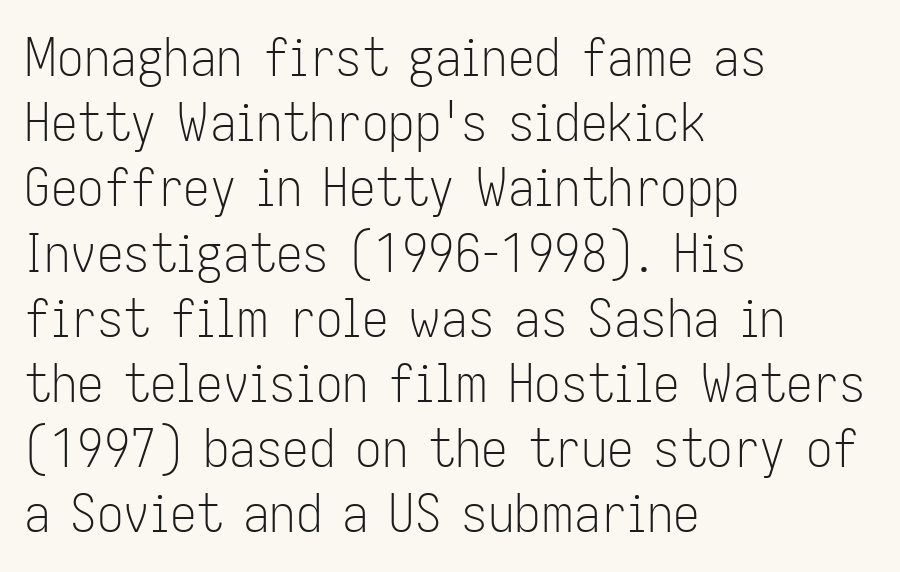
The image shows 53 px light, condensed sans-serif type, upright; set left-aligned, line spacing 1.23x, normal letter spacing, not underlined; low stroke contrast and a medium x-height.
